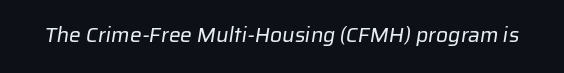
{"bold": "no", "underline": "no", "letter_spacing": "normal", "letter_spacing_em": 0.0, "glyph_px": 21}
